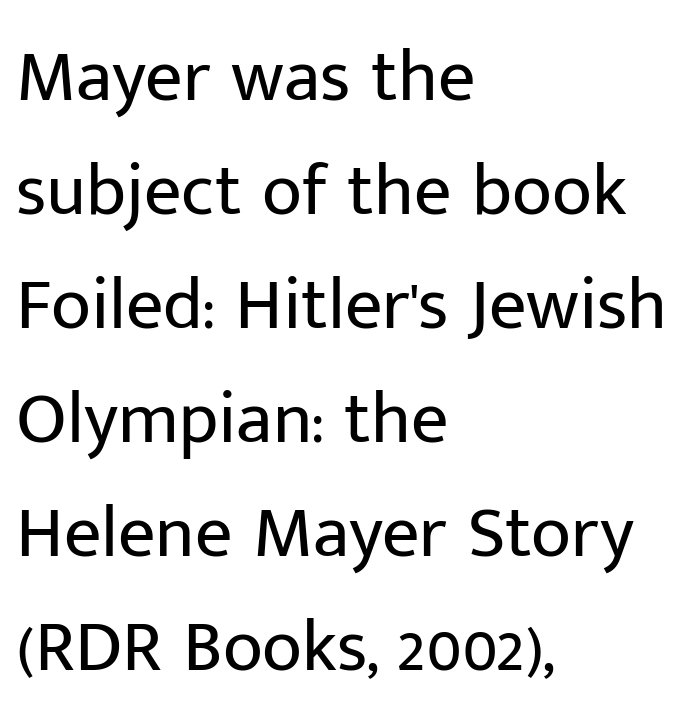
The image shows 74 px regular-weight sans-serif type, upright; set left-aligned, normal line spacing (1.54x), normal letter spacing, not underlined; low stroke contrast and a medium x-height.
